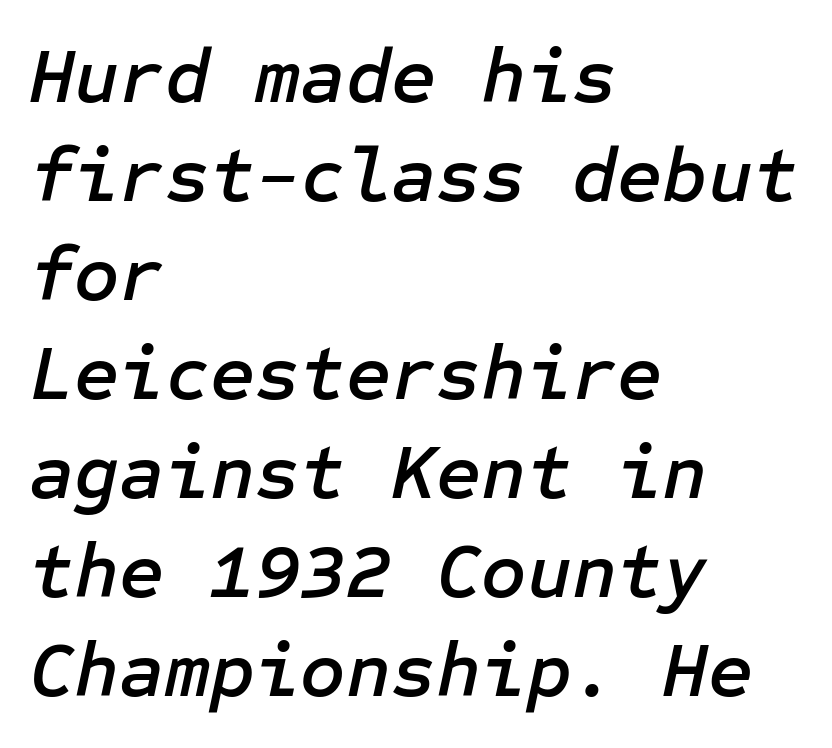
Leading matches the norm, producing a regular column. These lines are set flush left with a ragged right edge. Notice how the stems are inclined rather than vertical — that's the hallmark of italics. Here the glyphs are tracked normally, forming tight word shapes.
